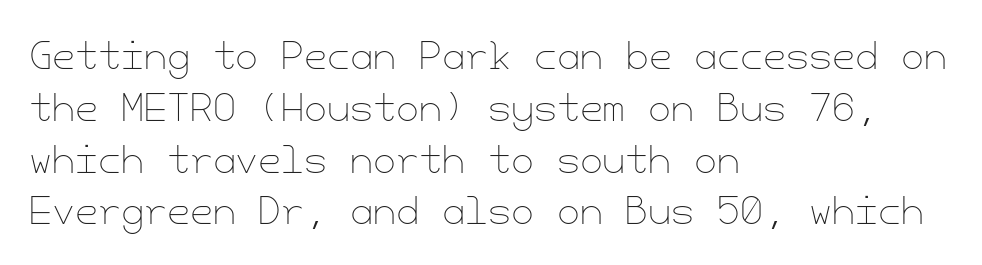
{"italic": "no", "bold": "no", "weight": "thin", "width": "normal", "stroke_contrast": "low", "x_height": "small", "underline": "no", "align": "left", "line_spacing": "normal", "line_spacing_ratio": 1.4, "letter_spacing": "normal", "letter_spacing_em": 0.0, "glyph_px": 37}
